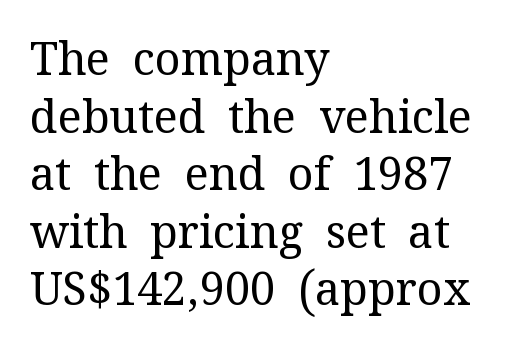
{"serif": "yes", "italic": "no", "bold": "no", "weight": "regular", "width": "normal", "stroke_contrast": "medium", "x_height": "medium", "monospaced": "no", "underline": "no", "align": "left", "line_spacing": "normal", "line_spacing_ratio": 1.28, "letter_spacing": "normal", "letter_spacing_em": 0.0, "glyph_px": 45}
